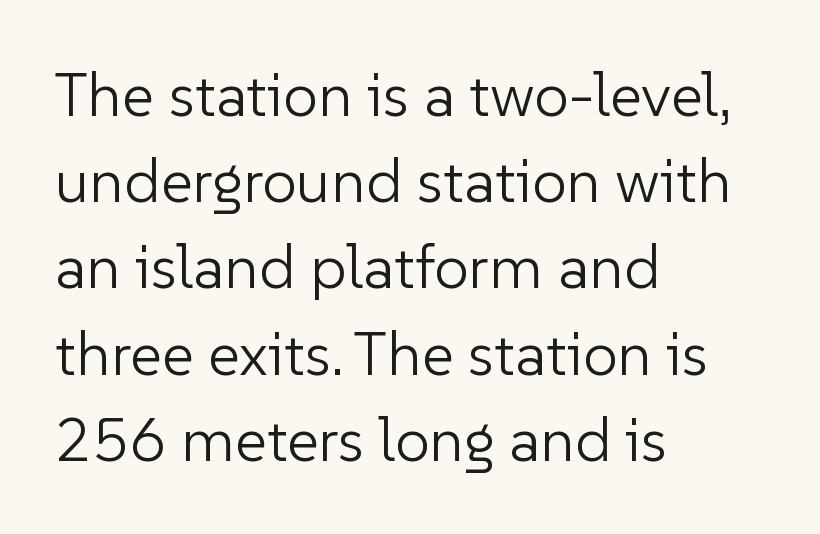
The image shows 62 px light sans-serif type, upright; set left-aligned, normal line spacing (1.39x), normal letter spacing, not underlined; low stroke contrast and a medium x-height.
